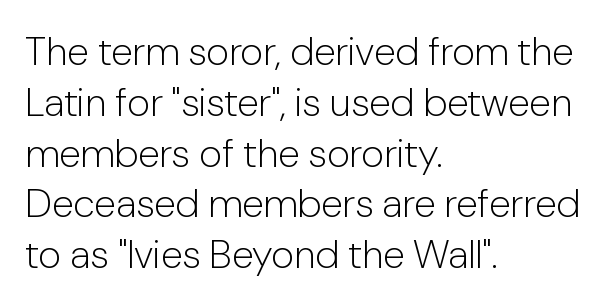
The image shows 40 px light sans-serif type, upright; set left-aligned, normal line spacing (1.27x), normal letter spacing, not underlined; low stroke contrast and a medium x-height.
